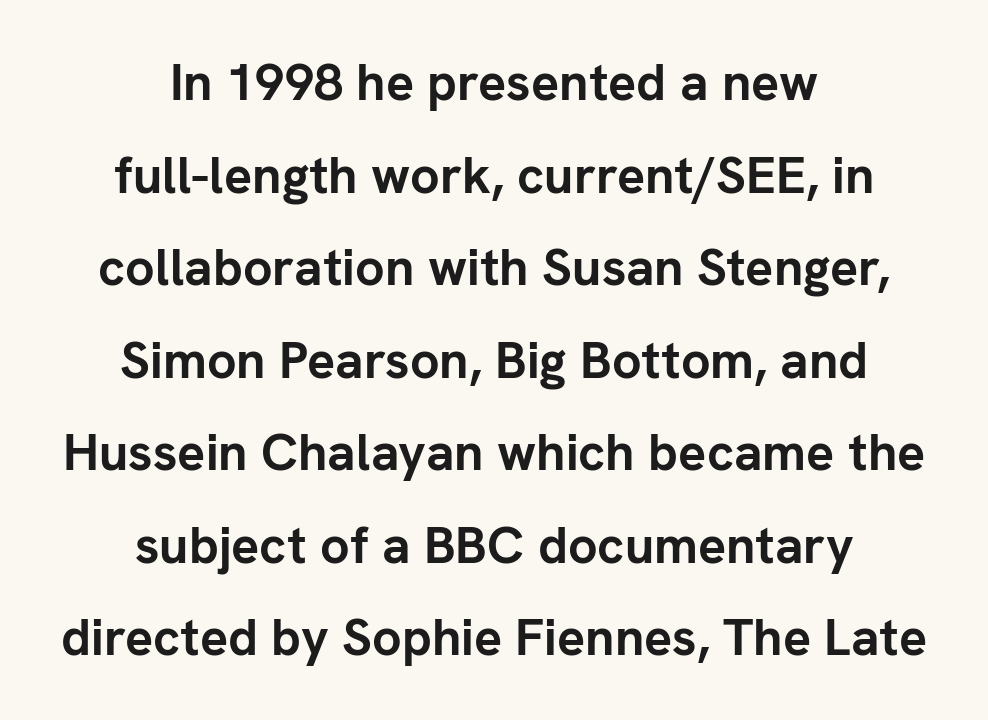
Q: Is the text bold? A: Yes.
Q: Is the text italic (slanted)? A: No, it is upright.
Q: Is the typeface a serif or a sans-serif typeface? A: Sans-serif.
Q: Is the text underlined? A: No.
Q: How is the paragraph aligned? A: Centered.
Q: Is the spacing between letters normal or unusually wide? A: Normal.
Q: Width (condensed, normal, or wide)? A: Normal.
Q: Stroke contrast? A: Low.
Q: x-height? A: Medium.
Q: Monospaced? A: No.
